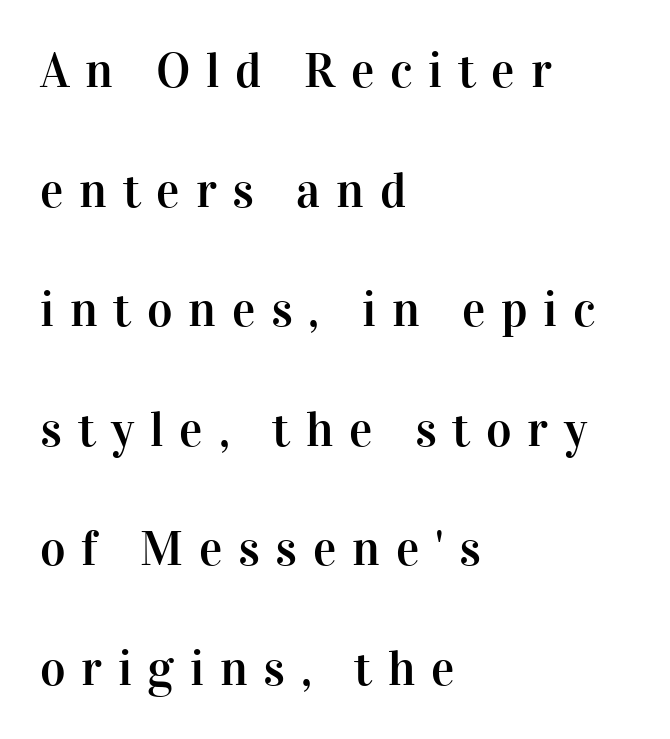
Is there much room between lines? Yes — plenty of vertical air separates them. The typesetter chose a ragged-right arrangement here. Loose tracking; the words dissolve into strings of separated letters. Think of a printed novel: that variable character pitch is what you see here. Typographically, this falls in the serif category. Underline: absent.
